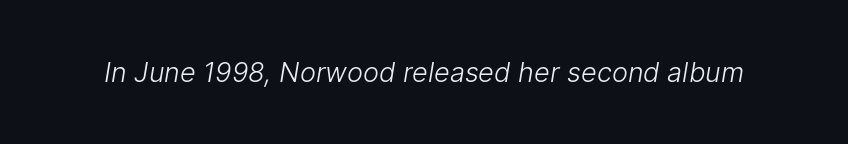
Q: Is the text bold? A: No.
Q: Is the text underlined? A: No.
Q: Is the spacing between letters normal or unusually wide? A: Normal.
